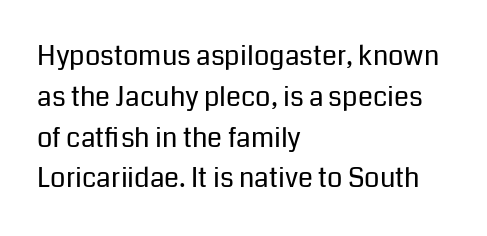
The image shows 27 px text type, upright; set left-aligned, normal line spacing (1.51x), normal letter spacing, not underlined.
